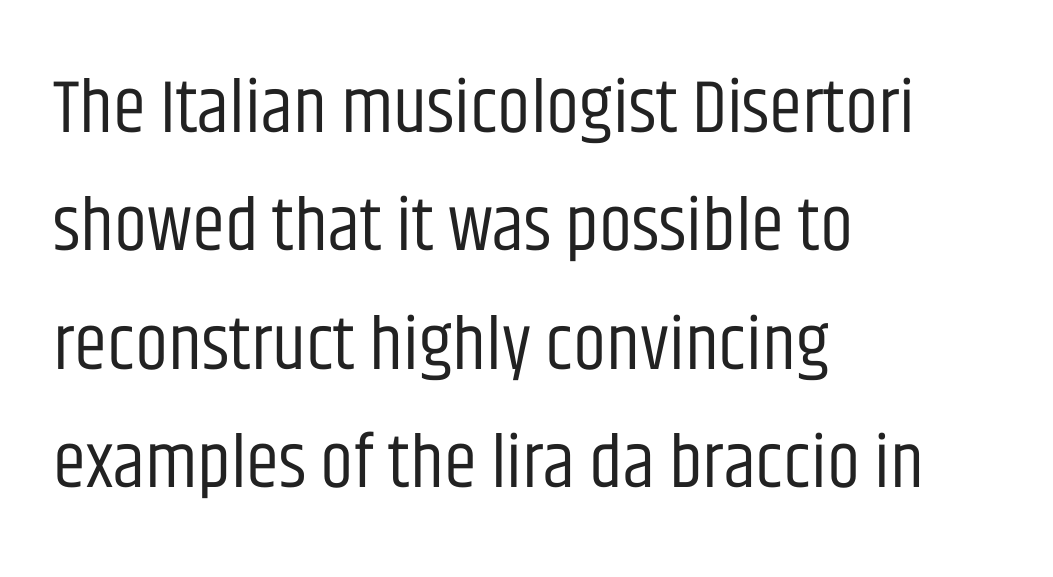
Q: Is the text bold? A: No.
Q: Is the text italic (slanted)? A: No, it is upright.
Q: Is the typeface a serif or a sans-serif typeface? A: Sans-serif.
Q: Is the text underlined? A: No.
Q: How is the paragraph aligned? A: Left-aligned.
Q: Is the spacing between letters normal or unusually wide? A: Normal.
Q: Is the spacing between lines tight, normal or loose? A: Normal.
Q: Width (condensed, normal, or wide)? A: Condensed.
Q: Stroke contrast? A: Low.
Q: x-height? A: Large.
Q: Monospaced? A: No.
